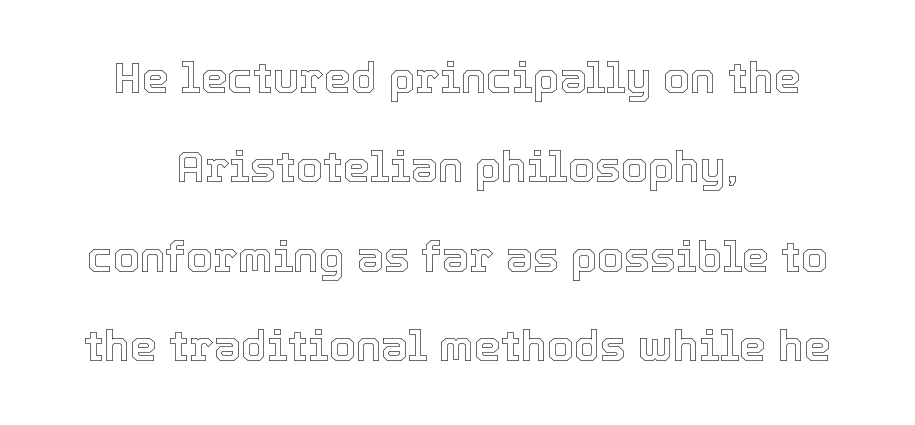
Q: Is the text italic (slanted)? A: No, it is upright.
Q: Is the text underlined? A: No.
Q: How is the paragraph aligned? A: Centered.
Q: Is the spacing between letters normal or unusually wide? A: Normal.
Q: Is the spacing between lines tight, normal or loose? A: Loose.
Q: Width (condensed, normal, or wide)? A: Normal.
Q: x-height? A: Medium.
Q: Monospaced? A: No.
